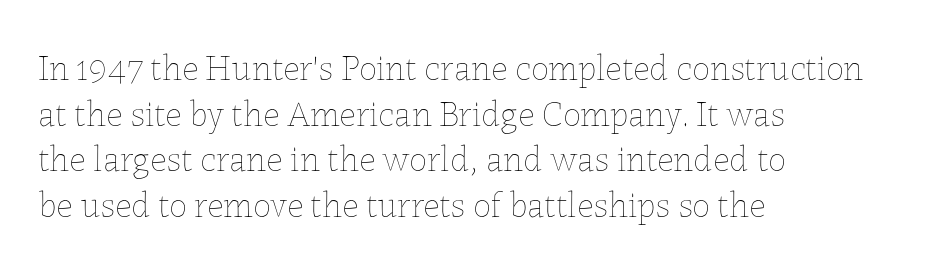
The image shows 36 px thin type, upright; set left-aligned, normal line spacing (1.27x), normal letter spacing, not underlined; low stroke contrast and a medium x-height.
